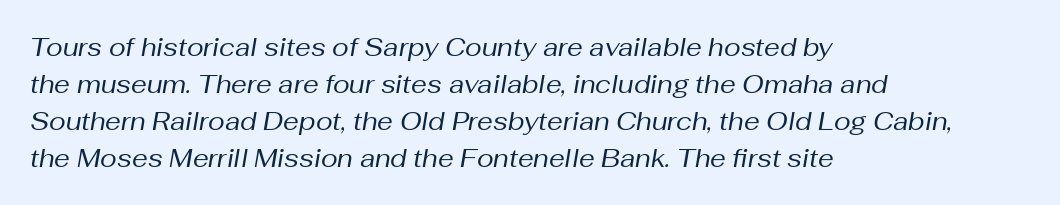
The image shows 25 px text type, italic (leaning right); set left-aligned, normal line spacing (1.48x), normal letter spacing, not underlined.
